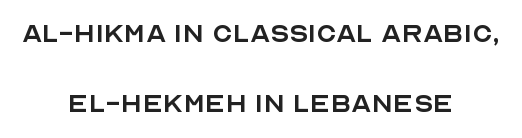
{"serif": "no", "italic": "no", "bold": "no", "weight": "regular", "width": "normal", "x_height": "large", "monospaced": "no", "underline": "no", "align": "center", "line_spacing": "loose", "line_spacing_ratio": 2.13, "letter_spacing": "normal", "letter_spacing_em": 0.0, "glyph_px": 33}
